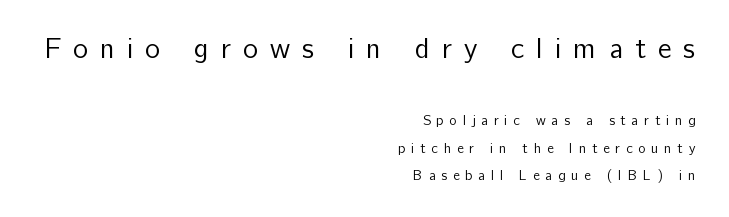
The image shows 29 px regular-weight sans-serif type, upright; set right-aligned, loose line spacing (1.94x), unusually wide letter spacing (+0.41 em), not underlined; the first (top) block is 2.07x larger; low stroke contrast and a medium x-height.
